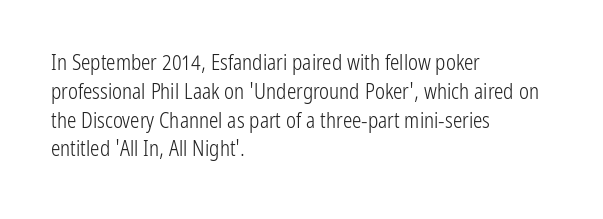
Q: Is the text bold? A: No.
Q: Is the text italic (slanted)? A: No, it is upright.
Q: Is the text underlined? A: No.
Q: How is the paragraph aligned? A: Left-aligned.
Q: Is the spacing between letters normal or unusually wide? A: Normal.
Q: Is the spacing between lines tight, normal or loose? A: Normal.
